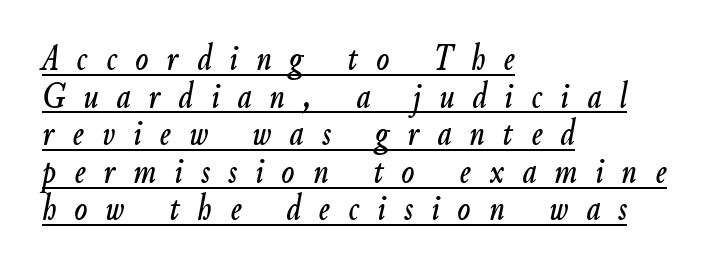
The image shows 38 px condensed type, italic (leaning right); set left-aligned, tight line spacing (0.99x), unusually wide letter spacing (+0.48 em), underlined; low stroke contrast and a small x-height.
